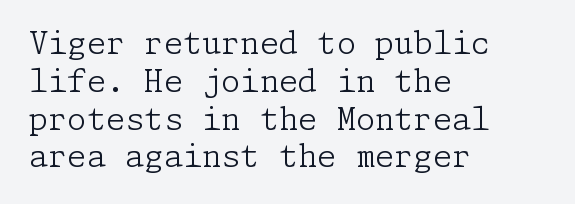
Nothing heavy about these letters — not bold at all. The characters display serif detailing at their extremities. When letters stand straight like this, we call the style roman or upright. The paragraph has a hard left edge and a soft right edge. Compared with typical body copy, the letter spacing here is the same.
